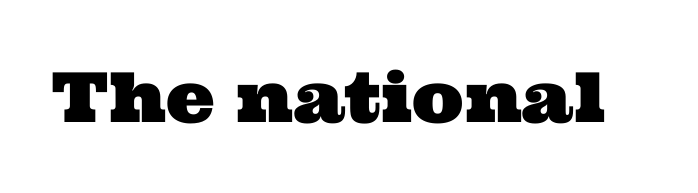
{"serif": "yes", "width": "wide", "stroke_contrast": "medium", "x_height": "medium", "monospaced": "no", "underline": "no", "letter_spacing": "normal", "letter_spacing_em": 0.0, "glyph_px": 69}
